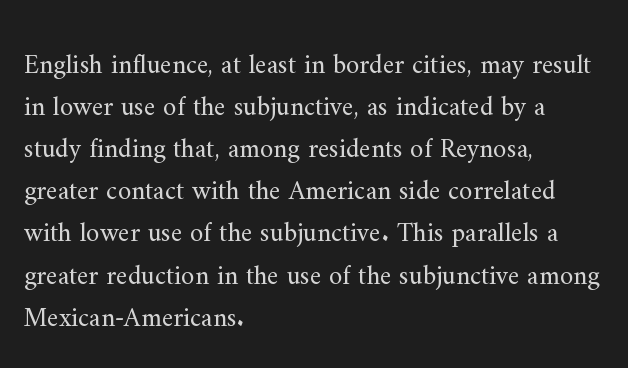
The image shows 27 px text type, upright; set left-aligned, normal line spacing (1.56x), normal letter spacing, not underlined.
